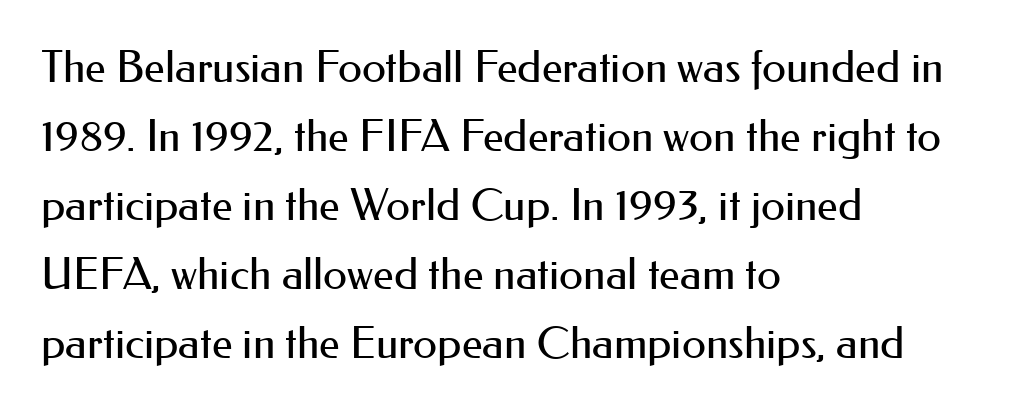
The font's upright variant was chosen for this text. This sample is left-justified, so line endings fall wherever the words run out. The typeface chosen for these lines omits serifs. Decoration check: the copy has no underline.
